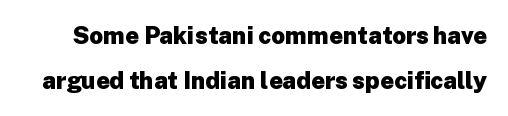
The type is set solid horizontally, with unmodified tracking. Does the lettering tilt? It doesn't — this is upright. Descenders hang freely into open space. Summary of weight: heavy, a full bold.
